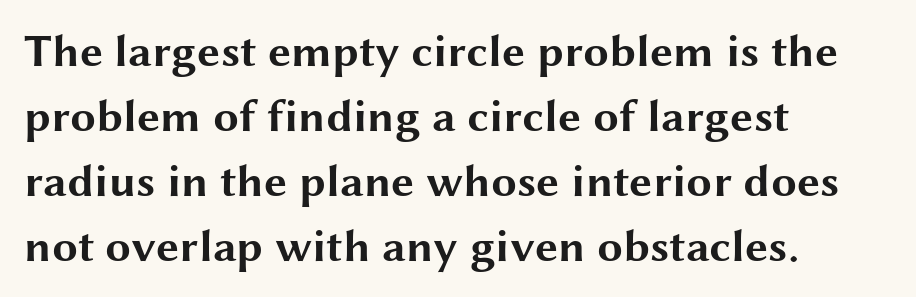
Q: Is the text bold? A: Yes.
Q: Is the text italic (slanted)? A: No, it is upright.
Q: Is the typeface a serif or a sans-serif typeface? A: Sans-serif.
Q: Is the text underlined? A: No.
Q: How is the paragraph aligned? A: Left-aligned.
Q: Is the spacing between letters normal or unusually wide? A: Normal.
Q: Is the spacing between lines tight, normal or loose? A: Normal.
Q: Width (condensed, normal, or wide)? A: Wide.
Q: Stroke contrast? A: Medium.
Q: x-height? A: Medium.
Q: Monospaced? A: No.
